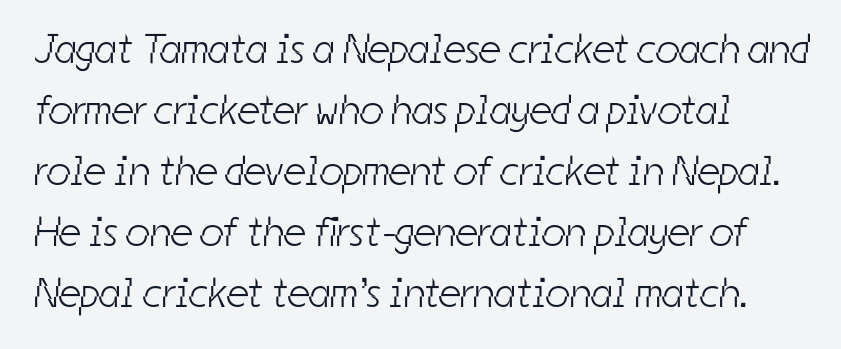
These lines are rendered in a variable-pitch font. Compared with typical body copy, the letter spacing here is the same. Weight: not bold — regular or lighter. The letters carry no serifs — their stems end cleanly without finishing strokes. Leading: standard.
